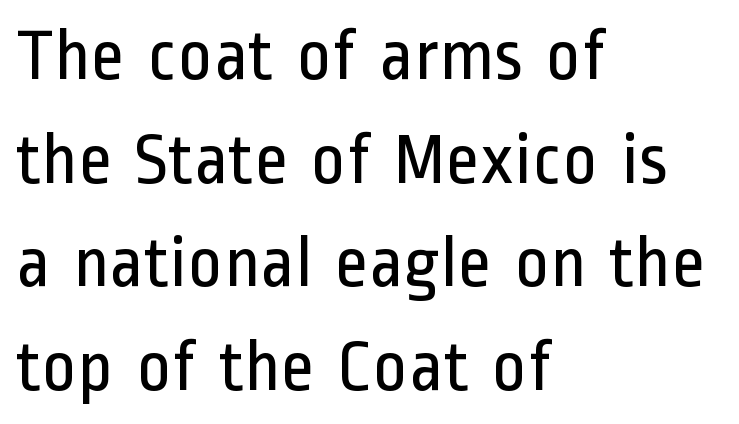
The image shows 74 px regular-weight, condensed sans-serif type, upright; set left-aligned, normal line spacing (1.4x), normal letter spacing, not underlined; low stroke contrast and a medium x-height.
